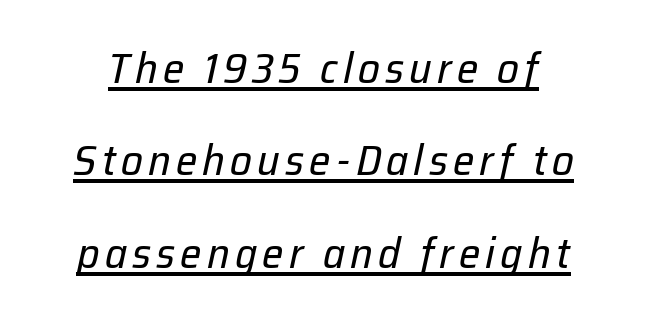
{"italic": "yes", "lean": "right", "slant_degrees": 12, "bold": "no", "weight": "regular", "width": "normal", "stroke_contrast": "low", "x_height": "medium", "monospaced": "no", "underline": "yes", "line_spacing": "loose", "line_spacing_ratio": 2.15, "glyph_px": 43}
